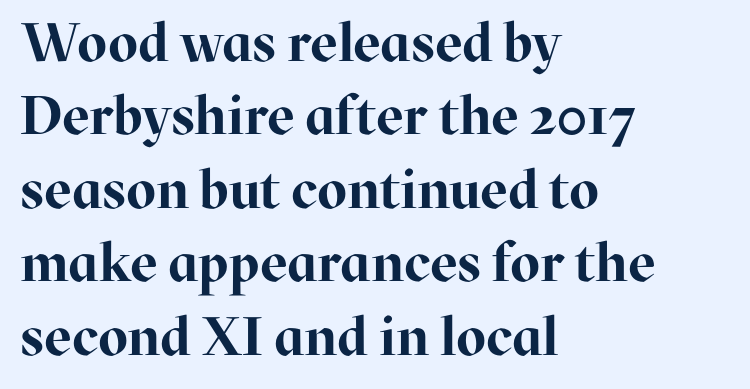
The image shows 54 px bold serif type, upright; set left-aligned, normal line spacing (1.36x), normal letter spacing, not underlined; high stroke contrast and a medium x-height.
